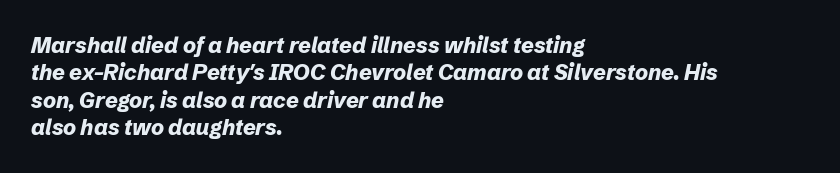
Looking at the ascenders, they clearly lean. Line starts are locked; line ends wander. The face used here is rendered with its standard letterfit. Regular leading. This is heavy type, rendered in bold.
